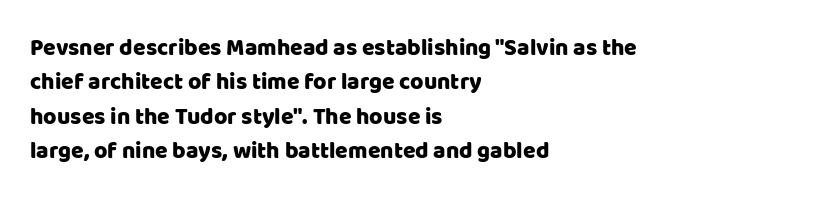
Q: Is the text italic (slanted)? A: No, it is upright.
Q: Is the text underlined? A: No.
Q: How is the paragraph aligned? A: Left-aligned.
Q: Is the spacing between letters normal or unusually wide? A: Normal.
Q: Is the spacing between lines tight, normal or loose? A: Normal.
